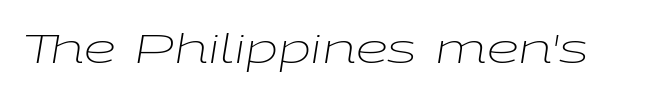
{"italic": "yes", "lean": "right", "slant_degrees": 9, "bold": "no", "weight": "light", "width": "wide", "stroke_contrast": "low", "x_height": "medium", "monospaced": "no", "underline": "no", "letter_spacing": "normal", "letter_spacing_em": 0.0, "glyph_px": 41}
